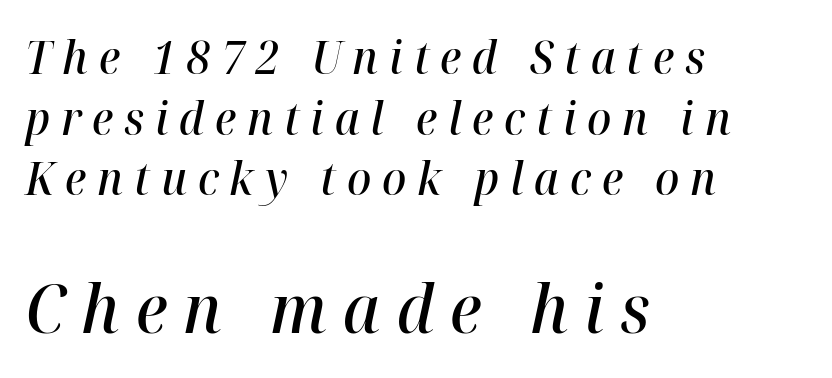
Beneath every word, the page is bare. Compared with typical body copy, the letter spacing here is much looser. Horizontally, the lines are justified to the leading edge only. The following chunk of copy outweighs the initial chunk in type size.
